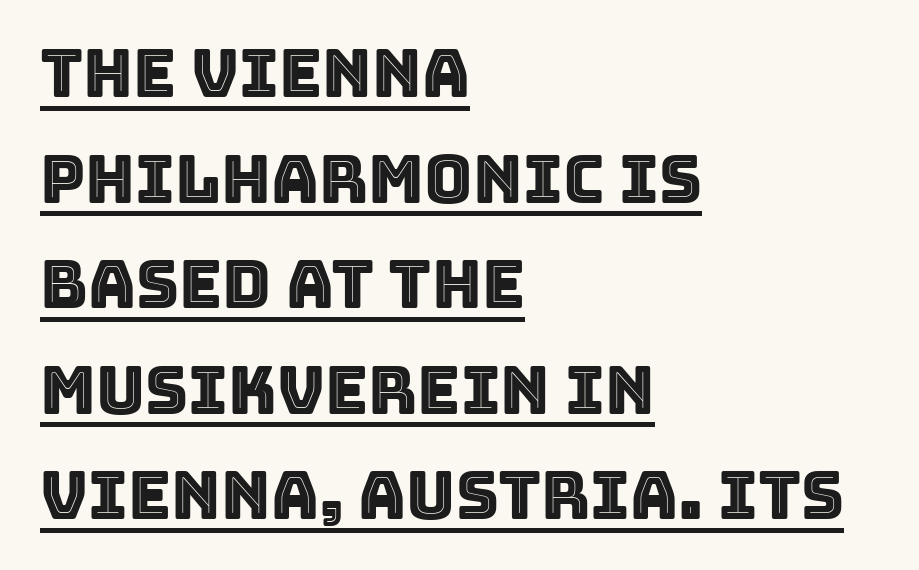
The image shows 66 px text type, upright; set left-aligned, normal line spacing (1.6x), normal letter spacing, underlined; a large x-height.
